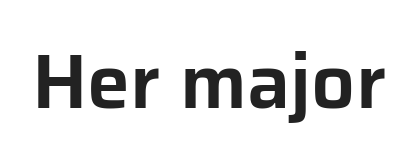
The image shows 77 px sans-serif type, upright; set normal letter spacing, not underlined; low stroke contrast and a medium x-height.
